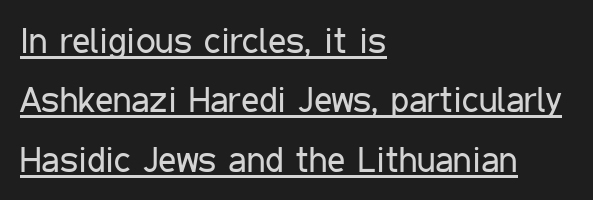
{"serif": "no", "italic": "no", "bold": "no", "weight": "regular", "width": "condensed", "stroke_contrast": "low", "x_height": "medium", "monospaced": "no", "underline": "yes", "align": "left", "line_spacing": "normal", "line_spacing_ratio": 1.7, "letter_spacing": "normal", "letter_spacing_em": 0.0, "glyph_px": 35}
